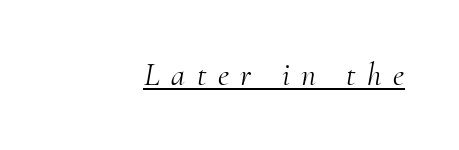
The typesetter chose a ragged-left arrangement here. Characters are canted at an angle relative to the baseline's perpendicular. Proportional: the letters do not fall into vertical columns. Between one letter and the next there's a generous, obvious gap. The typesetter has applied underlining to the passage shown.
